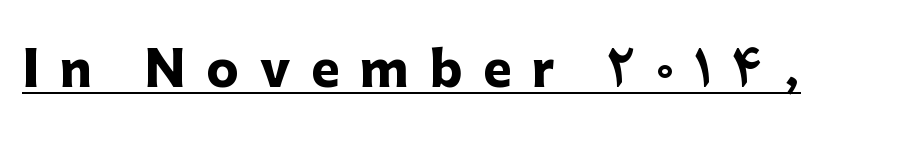
{"serif": "no", "italic": "no", "bold": "yes", "weight": "heavy", "width": "normal", "stroke_contrast": "low", "x_height": "medium", "monospaced": "no", "underline": "yes", "letter_spacing": "wide", "letter_spacing_em": 0.42, "glyph_px": 49}
